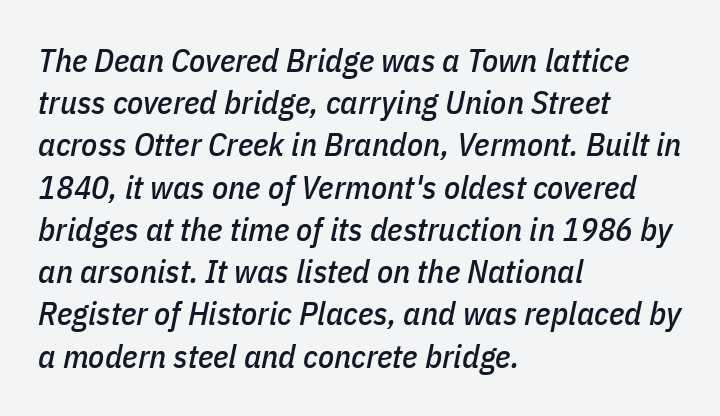
The image shows 33 px condensed type, italic (leaning right); set left-aligned, normal line spacing (1.28x), normal letter spacing, not underlined; low stroke contrast and a medium x-height.
